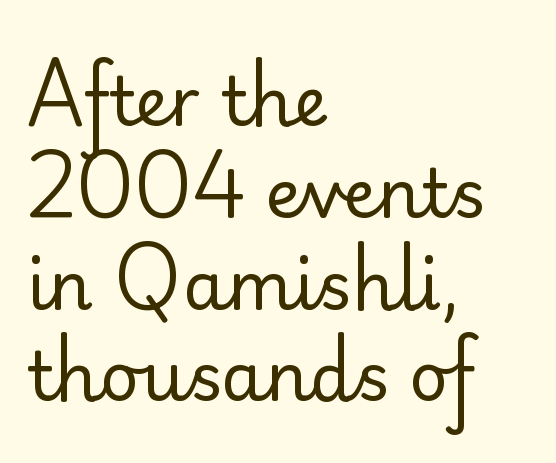
Q: Is the text bold? A: No.
Q: Is the text italic (slanted)? A: No, it is upright.
Q: Is the typeface a serif or a sans-serif typeface? A: Sans-serif.
Q: Is the text underlined? A: No.
Q: How is the paragraph aligned? A: Left-aligned.
Q: Is the spacing between letters normal or unusually wide? A: Normal.
Q: Is the spacing between lines tight, normal or loose? A: Normal.
Q: Width (condensed, normal, or wide)? A: Normal.
Q: Stroke contrast? A: Low.
Q: x-height? A: Small.
Q: Monospaced? A: No.
